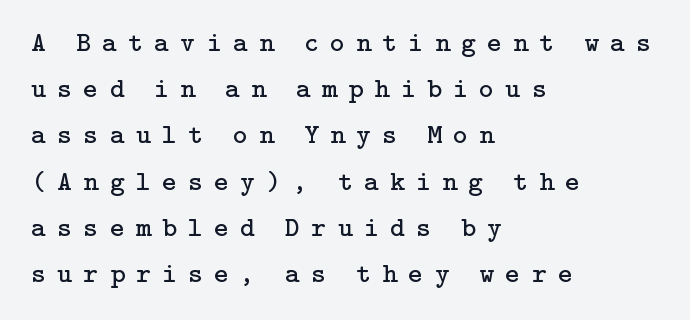
Every character sits straight up, as roman type does. Small tapered or slab feet sit at the stroke ends, so this counts as serif. The strip under each line holds only bare page. What stands out about the letter spacing? Its width — letters are far apart. Vertical spacing — default. The weight would be labelled regular, book, light, or lighter still.
